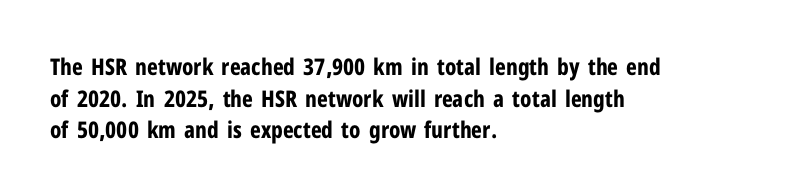
One glance says typical: line gaps are just what's usual. The letters stand upright; this is a roman face. These lines stack with their left ends in a neat column. Bold? Absolutely — the strokes are thick and heavy.
